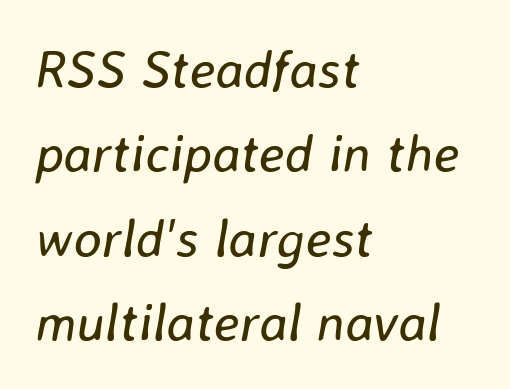
{"italic": "yes", "lean": "right", "slant_degrees": 8, "bold": "no", "weight": "regular", "width": "normal", "stroke_contrast": "low", "x_height": "medium", "monospaced": "no", "underline": "no", "align": "left", "line_spacing": "normal", "line_spacing_ratio": 1.59, "letter_spacing": "normal", "letter_spacing_em": 0.0, "glyph_px": 53}
